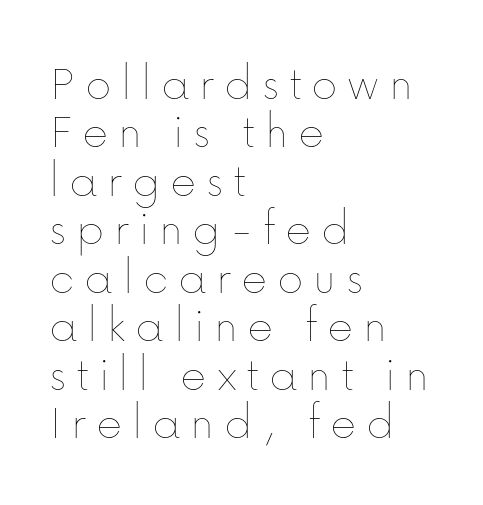
{"italic": "no", "bold": "no", "weight": "thin", "width": "normal", "stroke_contrast": "low", "x_height": "medium", "monospaced": "no", "underline": "no", "align": "left", "line_spacing": "tight", "line_spacing_ratio": 0.97, "glyph_px": 50}
